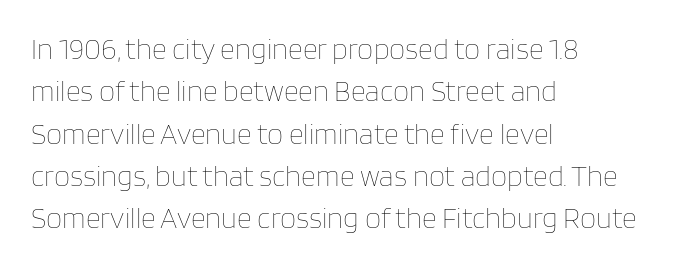
{"italic": "no", "bold": "no", "weight": "thin", "width": "normal", "stroke_contrast": "low", "x_height": "large", "monospaced": "no", "underline": "no", "align": "left", "line_spacing": "normal", "line_spacing_ratio": 1.46, "letter_spacing": "normal", "letter_spacing_em": 0.0, "glyph_px": 29}
